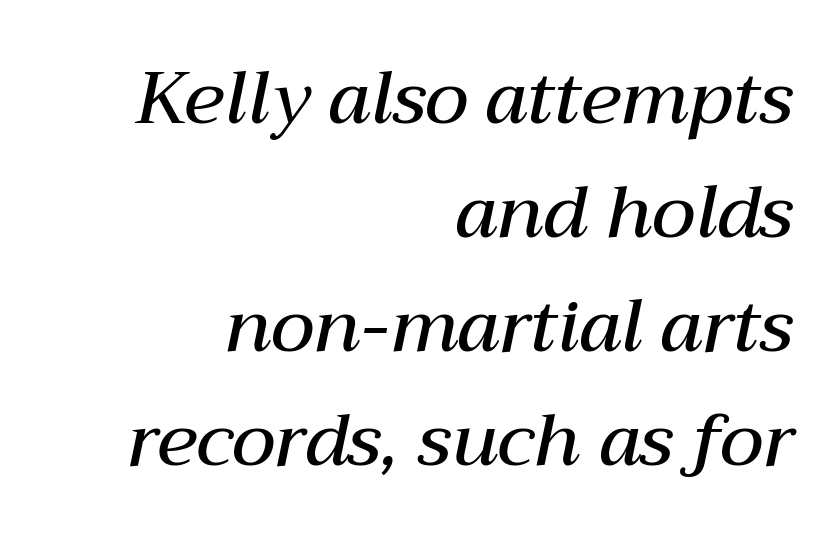
{"italic": "yes", "lean": "right", "slant_degrees": 12, "bold": "semi", "weight": "semibold", "width": "normal", "stroke_contrast": "medium", "x_height": "medium", "monospaced": "no", "underline": "no", "align": "right", "line_spacing": "normal", "line_spacing_ratio": 1.56, "letter_spacing": "normal", "letter_spacing_em": 0.0, "glyph_px": 73}
